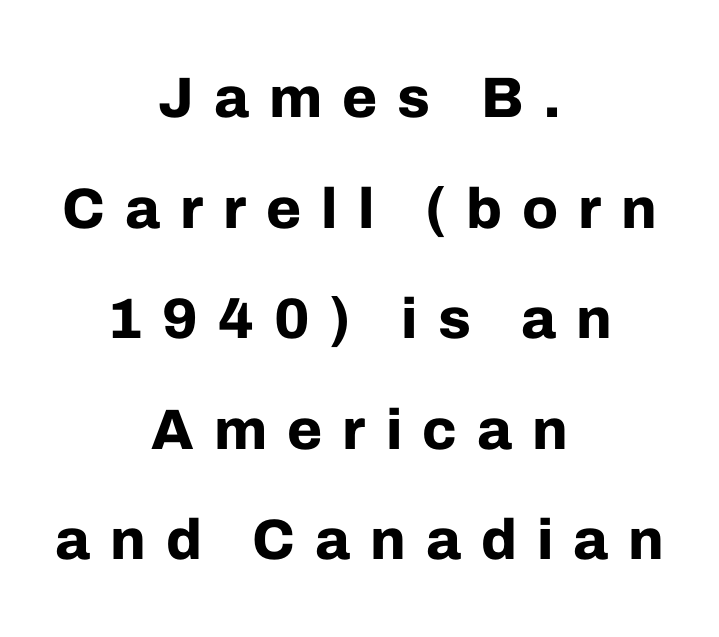
{"serif": "no", "italic": "no", "bold": "yes", "weight": "bold", "width": "normal", "stroke_contrast": "low", "x_height": "medium", "monospaced": "no", "underline": "no", "align": "center", "line_spacing": "loose", "line_spacing_ratio": 1.94, "letter_spacing": "wide", "letter_spacing_em": 0.35, "glyph_px": 57}
